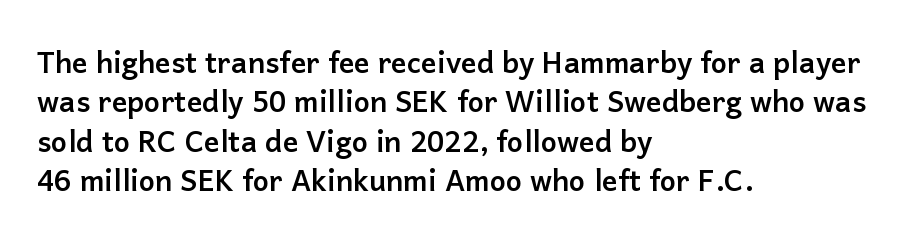
Q: Is the text bold? A: Yes.
Q: Is the text italic (slanted)? A: No, it is upright.
Q: Is the typeface a serif or a sans-serif typeface? A: Sans-serif.
Q: Is the text underlined? A: No.
Q: How is the paragraph aligned? A: Left-aligned.
Q: Is the spacing between letters normal or unusually wide? A: Normal.
Q: Is the spacing between lines tight, normal or loose? A: Normal.
Q: Width (condensed, normal, or wide)? A: Normal.
Q: Stroke contrast? A: Low.
Q: x-height? A: Medium.
Q: Monospaced? A: No.
